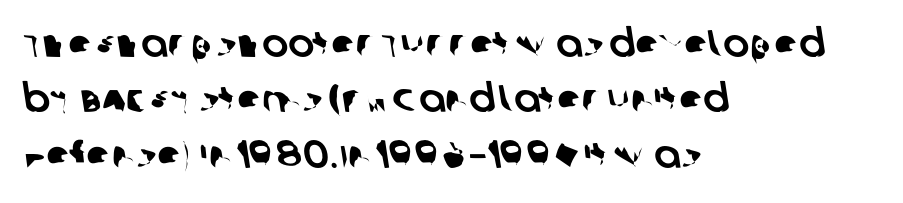
Q: Is the typeface a serif or a sans-serif typeface? A: Sans-serif.
Q: Is the text underlined? A: No.
Q: How is the paragraph aligned? A: Left-aligned.
Q: Is the spacing between letters normal or unusually wide? A: Normal.
Q: Is the spacing between lines tight, normal or loose? A: Normal.
Q: Width (condensed, normal, or wide)? A: Normal.
Q: Stroke contrast? A: Low.
Q: x-height? A: Large.
Q: Monospaced? A: No.
